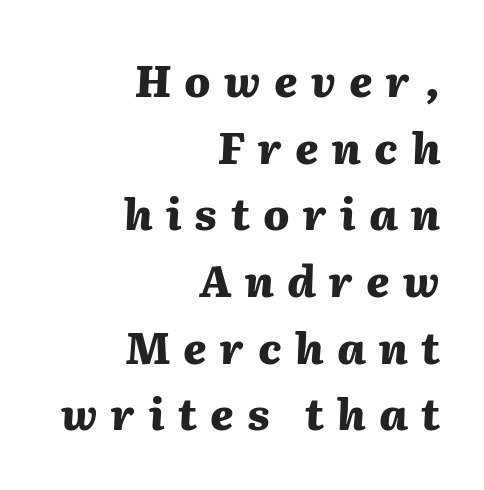
{"italic": "yes", "lean": "right", "slant_degrees": 2, "bold": "yes", "weight": "heavy", "width": "normal", "stroke_contrast": "medium", "x_height": "medium", "monospaced": "no", "underline": "no", "align": "right", "line_spacing": "normal", "line_spacing_ratio": 1.55, "letter_spacing": "wide", "letter_spacing_em": 0.31, "glyph_px": 43}
